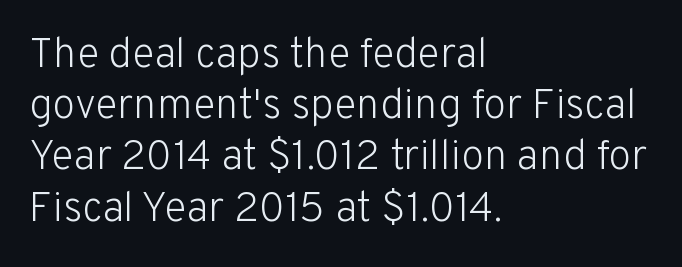
Rule under the text: the space is simply empty. This sample has the flowing, uneven cadence of proportional lettering. Teacher's note: observe the even left margin — that is flush-left alignment. Upright lettering throughout. What kind of face is this? One without serifs — a sans.
